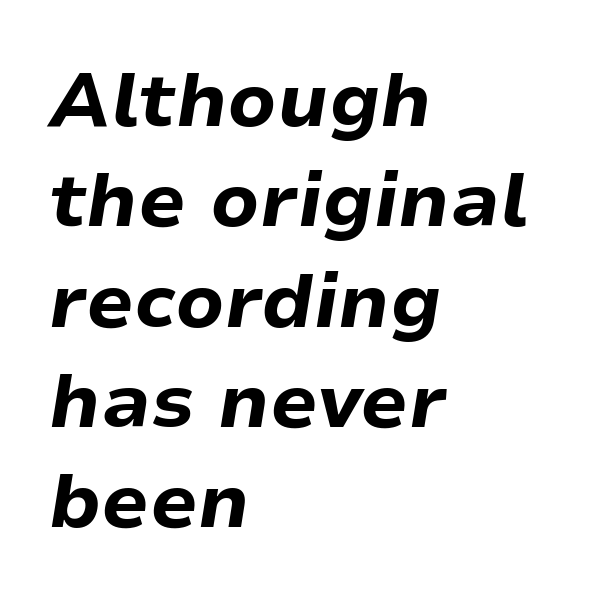
Q: Is the text bold? A: Yes.
Q: Is the text italic (slanted)? A: Yes, it leans right by about 9 degrees.
Q: Is the text underlined? A: No.
Q: How is the paragraph aligned? A: Left-aligned.
Q: Is the spacing between letters normal or unusually wide? A: Normal.
Q: Is the spacing between lines tight, normal or loose? A: Normal.
Q: Width (condensed, normal, or wide)? A: Normal.
Q: Stroke contrast? A: Low.
Q: x-height? A: Medium.
Q: Monospaced? A: No.
